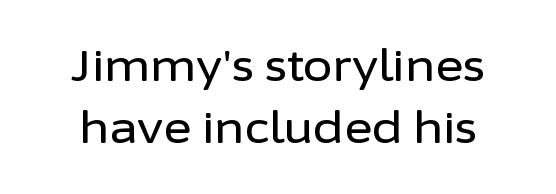
{"serif": "no", "italic": "no", "width": "normal", "stroke_contrast": "low", "x_height": "medium", "monospaced": "no", "underline": "no", "line_spacing": "normal", "line_spacing_ratio": 1.45, "letter_spacing": "normal", "letter_spacing_em": 0.0, "glyph_px": 43}
